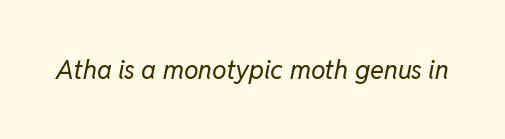
The image shows 26 px text type, italic (leaning right); set normal letter spacing, not underlined.
